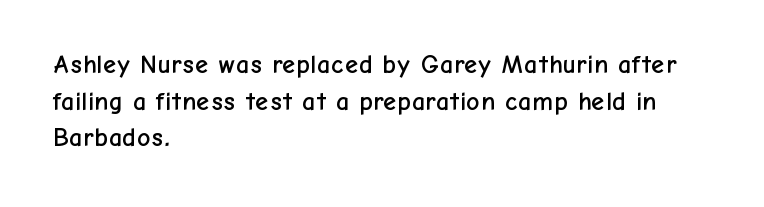
Q: Is the text italic (slanted)? A: No, it is upright.
Q: Is the text underlined? A: No.
Q: How is the paragraph aligned? A: Left-aligned.
Q: Is the spacing between letters normal or unusually wide? A: Normal.
Q: Is the spacing between lines tight, normal or loose? A: Normal.
